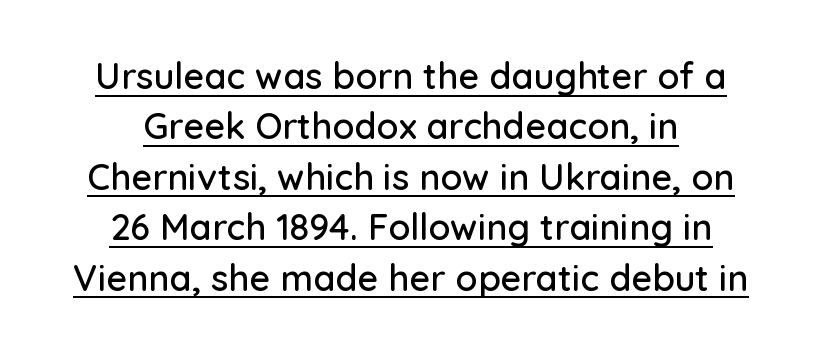
{"serif": "no", "italic": "no", "width": "normal", "stroke_contrast": "low", "x_height": "medium", "monospaced": "no", "underline": "yes", "align": "center", "line_spacing": "normal", "line_spacing_ratio": 1.4, "letter_spacing": "normal", "letter_spacing_em": 0.0, "glyph_px": 36}
